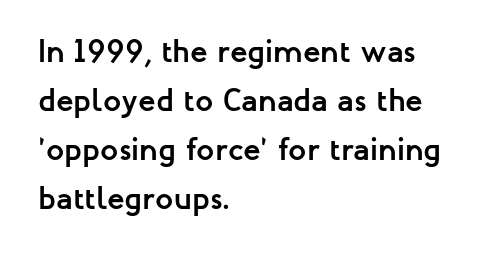
Font category for this specimen: sans-serif. Check under the words: just untouched page. Compared with typical paragraphs, the rows here are spaced about the same. Do the letters lean? They stand straight.
